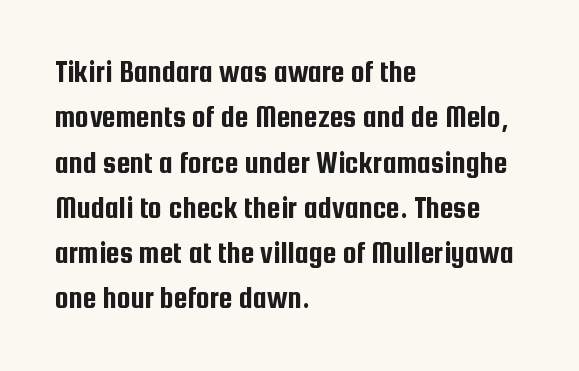
Bare-footed words on every line. Observe the ordinary spacing: letters are neighbours, not strangers. This sample is left-justified, so line endings fall wherever the words run out. Font category for this specimen: sans-serif.
